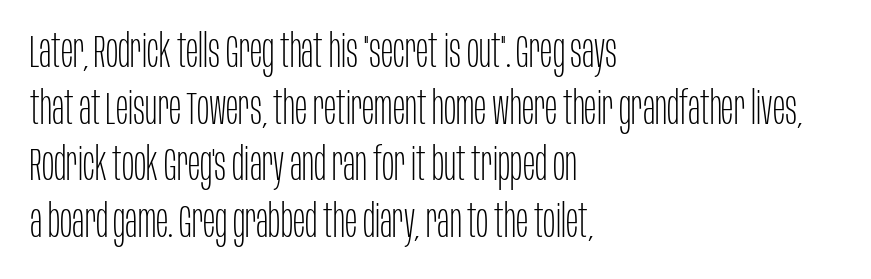
{"serif": "no", "italic": "no", "bold": "no", "weight": "thin", "width": "condensed", "stroke_contrast": "low", "x_height": "large", "monospaced": "no", "underline": "no", "align": "left", "line_spacing_ratio": 1.23, "letter_spacing": "normal", "letter_spacing_em": 0.0, "glyph_px": 46}
